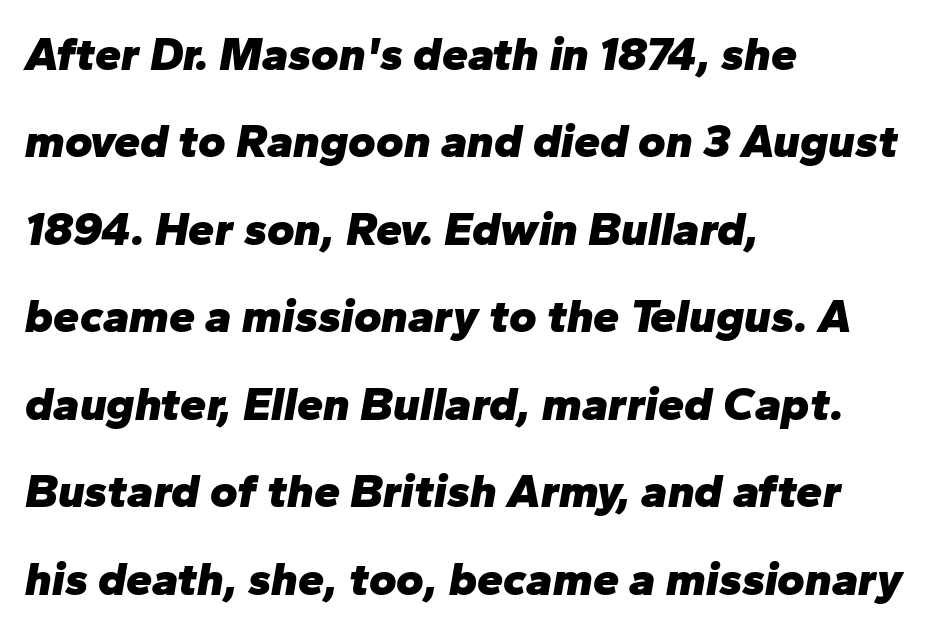
Q: Is the text bold? A: Yes.
Q: Is the text italic (slanted)? A: Yes, it leans right by about 10 degrees.
Q: Is the text underlined? A: No.
Q: How is the paragraph aligned? A: Left-aligned.
Q: Is the spacing between letters normal or unusually wide? A: Normal.
Q: Width (condensed, normal, or wide)? A: Normal.
Q: Stroke contrast? A: Low.
Q: x-height? A: Medium.
Q: Monospaced? A: No.
